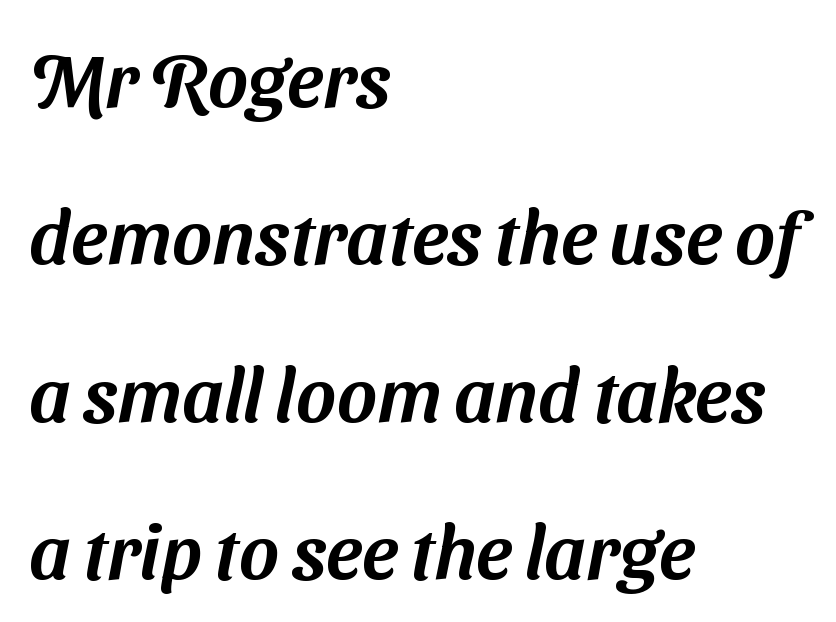
{"serif": "no", "width": "normal", "stroke_contrast": "medium", "x_height": "medium", "monospaced": "no", "underline": "no", "align": "left", "line_spacing": "loose", "line_spacing_ratio": 2.07, "letter_spacing": "normal", "letter_spacing_em": 0.0, "glyph_px": 76}
